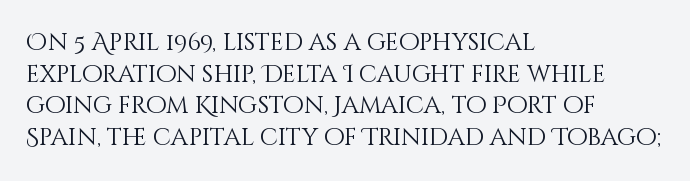
{"italic": "no", "bold": "no", "underline": "no", "align": "left", "line_spacing": "normal", "line_spacing_ratio": 1.32, "letter_spacing": "normal", "letter_spacing_em": 0.0, "glyph_px": 24}
